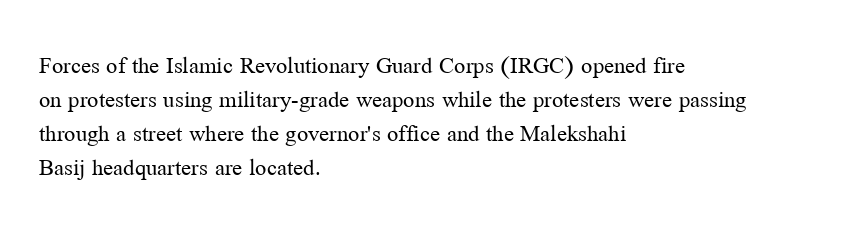
A normal amount of white space separates one row of letters from the next. Honestly, the letter spacing is just normal — you wouldn't notice it. The font's upright variant was chosen for this text. Is this a heavy cut? Hardly; it is regular or lighter. Caption: multi-line text, flush left, ragged right.
